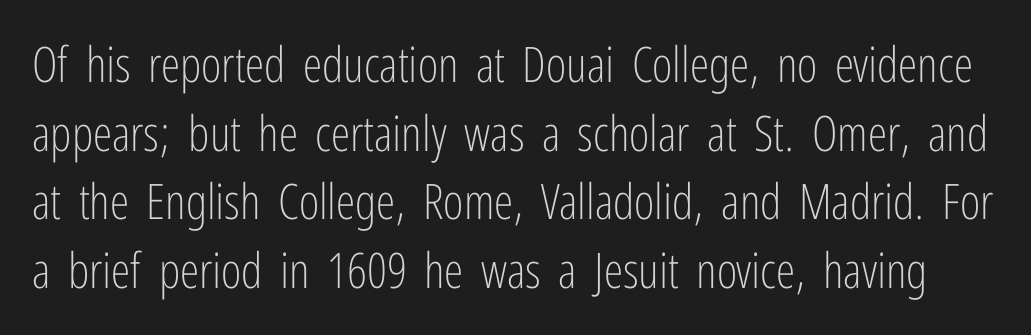
The image shows 49 px light, condensed sans-serif type, upright; set normal line spacing (1.4x), normal letter spacing, not underlined; low stroke contrast and a medium x-height.
